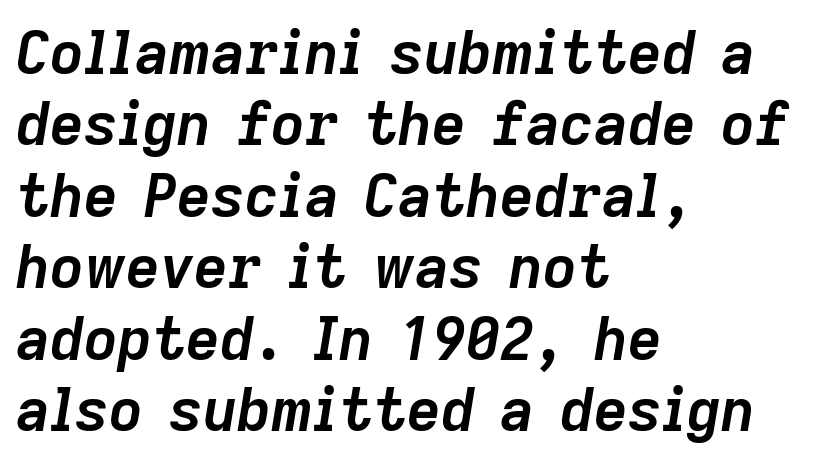
The image shows 59 px semibold type, italic (leaning right); set left-aligned, line spacing 1.21x, normal letter spacing, not underlined; low stroke contrast and a medium x-height.
